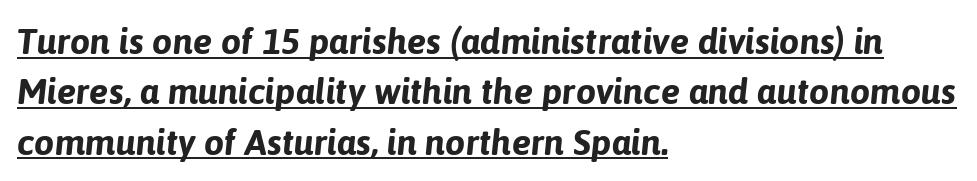
{"italic": "yes", "lean": "right", "slant_degrees": 6, "bold": "yes", "weight": "bold", "width": "normal", "stroke_contrast": "low", "x_height": "medium", "monospaced": "no", "underline": "yes", "align": "left", "line_spacing": "normal", "line_spacing_ratio": 1.4, "letter_spacing": "normal", "letter_spacing_em": 0.0, "glyph_px": 36}
